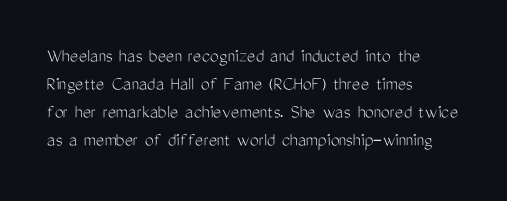
A roman cut, with each character standing at attention. Compared with a centered layout, this one pins lines to the left instead. Evenly set lines give the paragraph a standard silhouette. Heft: none added — not bold. The baseline area is clear.
